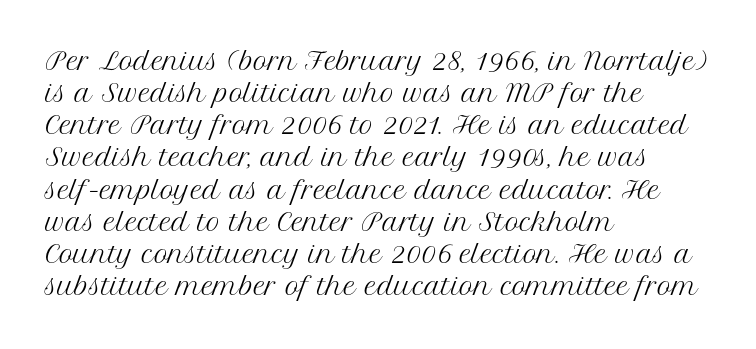
The strip under each line holds only bare page. You could call the tracking neutral — neither tight nor loose. Where is the straight margin? On the left. The weight tops out at a normal text grade.
